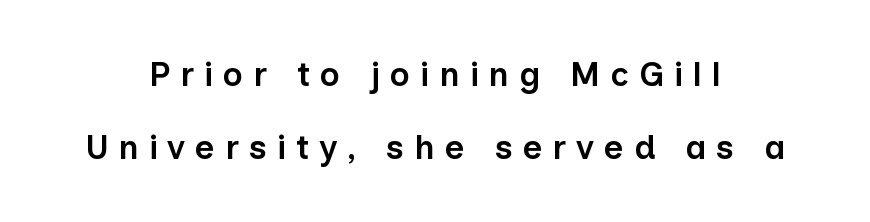
{"serif": "no", "italic": "no", "bold": "semi", "weight": "semibold", "width": "normal", "stroke_contrast": "low", "x_height": "medium", "monospaced": "no", "underline": "no", "align": "center", "line_spacing": "loose", "line_spacing_ratio": 2.15, "letter_spacing": "wide", "letter_spacing_em": 0.29, "glyph_px": 34}
